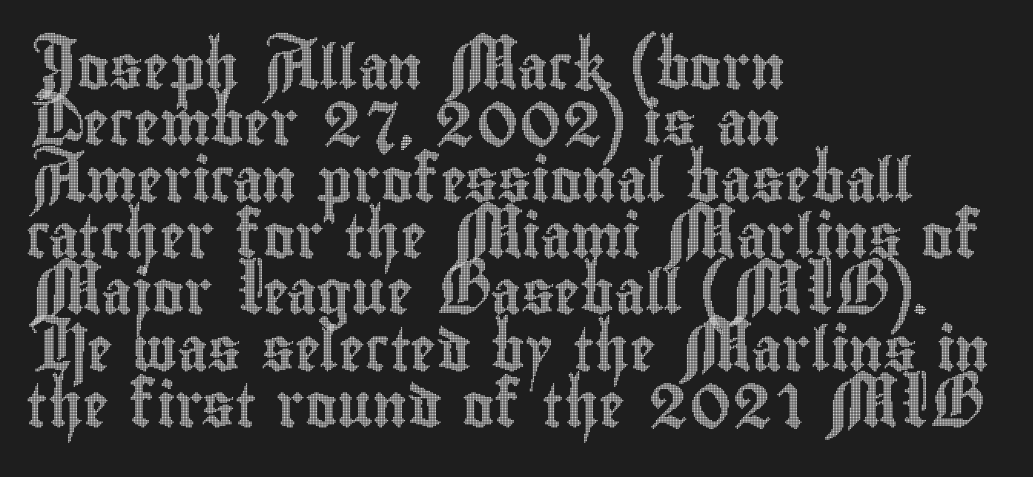
{"italic": "no", "width": "condensed", "x_height": "small", "monospaced": "no", "underline": "no", "align": "left", "line_spacing": "normal", "line_spacing_ratio": 1.31, "letter_spacing": "normal", "letter_spacing_em": 0.0, "glyph_px": 43}
